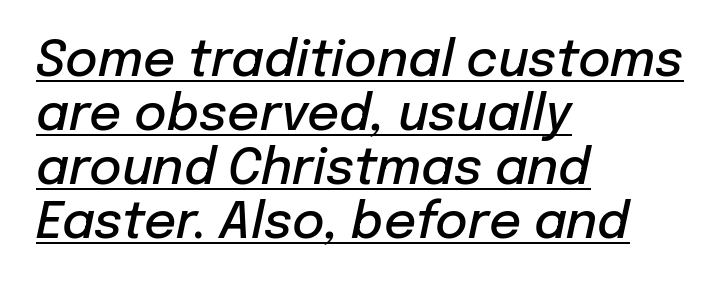
The image shows 50 px semibold type, italic (leaning right); set left-aligned, tight line spacing (1.08x), normal letter spacing, underlined; low stroke contrast and a medium x-height.
